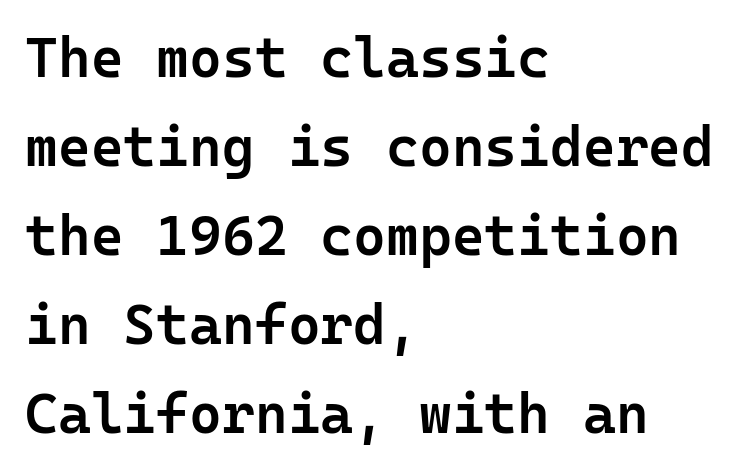
{"serif": "no", "italic": "no", "bold": "semi", "weight": "semibold", "width": "normal", "stroke_contrast": "low", "x_height": "medium", "monospaced": "yes", "underline": "no", "align": "left", "line_spacing": "normal", "line_spacing_ratio": 1.59, "letter_spacing": "normal", "letter_spacing_em": 0.0, "glyph_px": 56}
